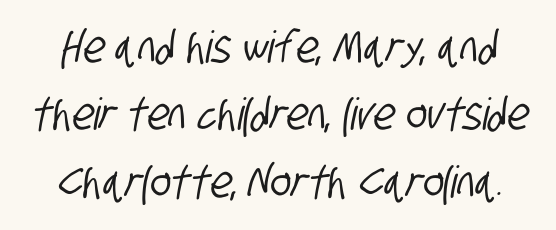
{"serif": "no", "width": "condensed", "stroke_contrast": "low", "x_height": "large", "monospaced": "no", "underline": "no", "line_spacing": "normal", "line_spacing_ratio": 1.53, "letter_spacing": "normal", "letter_spacing_em": 0.0, "glyph_px": 44}
